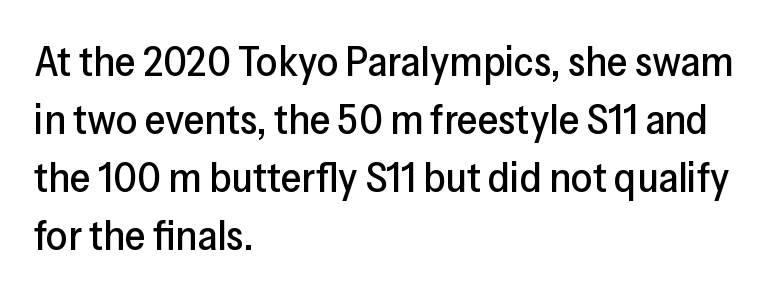
Q: Is the text italic (slanted)? A: No, it is upright.
Q: Is the typeface a serif or a sans-serif typeface? A: Sans-serif.
Q: Is the text underlined? A: No.
Q: How is the paragraph aligned? A: Left-aligned.
Q: Is the spacing between letters normal or unusually wide? A: Normal.
Q: Is the spacing between lines tight, normal or loose? A: Normal.
Q: Width (condensed, normal, or wide)? A: Normal.
Q: Stroke contrast? A: Low.
Q: x-height? A: Medium.
Q: Monospaced? A: No.
